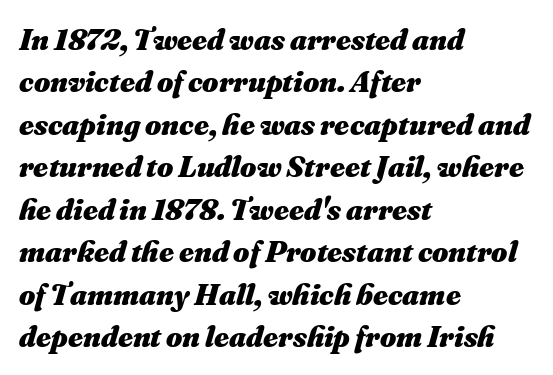
The image shows 31 px heavy type, italic (leaning right); set left-aligned, normal line spacing (1.37x), normal letter spacing, not underlined; medium stroke contrast and a small x-height.
